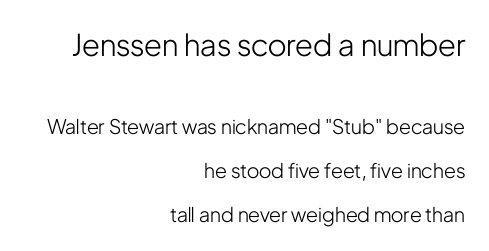
The typeface has the unassuming heft of standard copy or less. You can tell it's not italic because the verticals are truly vertical. The space directly below the letters is spotless. Looks like regular typesetting: each glyph gets only the width it needs. Observe the absence of serifs on each vertical stroke in this sample.
